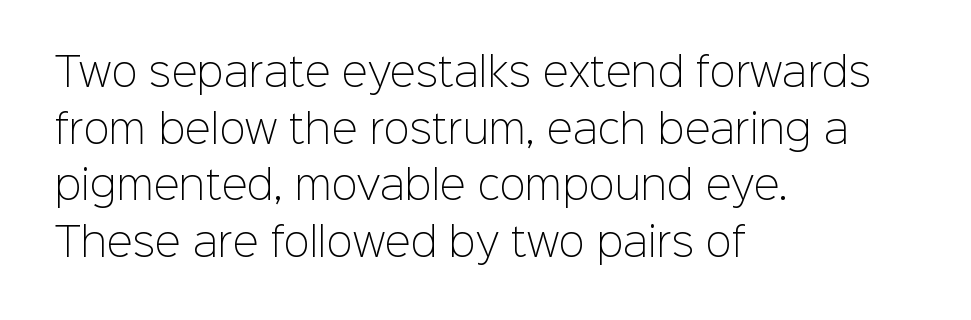
{"serif": "no", "italic": "no", "bold": "no", "weight": "light", "width": "normal", "stroke_contrast": "low", "x_height": "medium", "monospaced": "no", "underline": "no", "align": "left", "line_spacing": "normal", "line_spacing_ratio": 1.45, "letter_spacing": "normal", "letter_spacing_em": 0.0, "glyph_px": 39}
